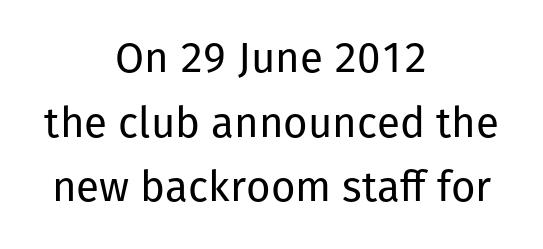
The strokes are not fattened; the text isn't bold. This sample uses a sans-serif face. The baseline area is clear. This block has exactly the height ordinary leading produces. No extra tracking has been applied to these lines. You could not count columns in this text — the font is proportionally spaced.
